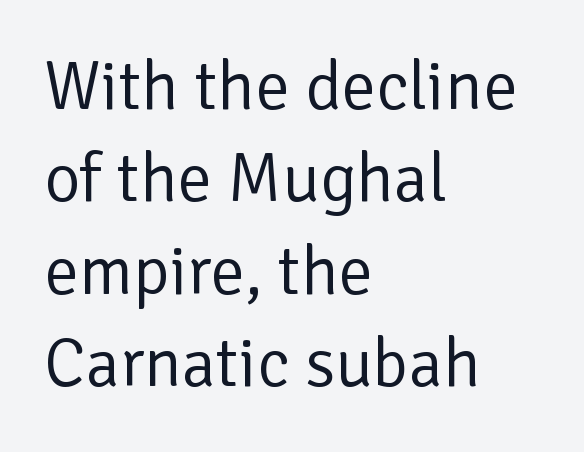
Every stem runs plumb, perpendicular to the baseline. Words float on clear page, feet unadorned. Line starts are locked; line ends wander. The line texture is even and compact thanks to regular tracking. The rendering uses natural spacing where letterforms have individual widths.
